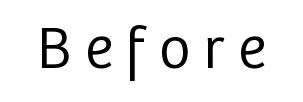
Bare-footed words on every line. The font is comparable to plain body text, perhaps lighter. The font family rendered here belongs to the sans-serif group. This sample uses expanded letter spacing, leaving extra air between glyphs. The rendering uses natural spacing where letterforms have individual widths. The letters stand straight up with perfectly vertical stems.
